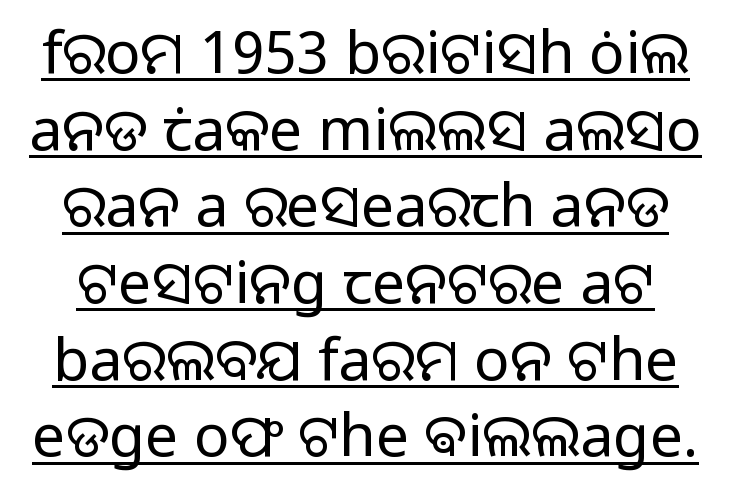
The image shows 59 px regular-weight sans-serif type, upright; set normal line spacing (1.3x), normal letter spacing, underlined; low stroke contrast and a medium x-height.
